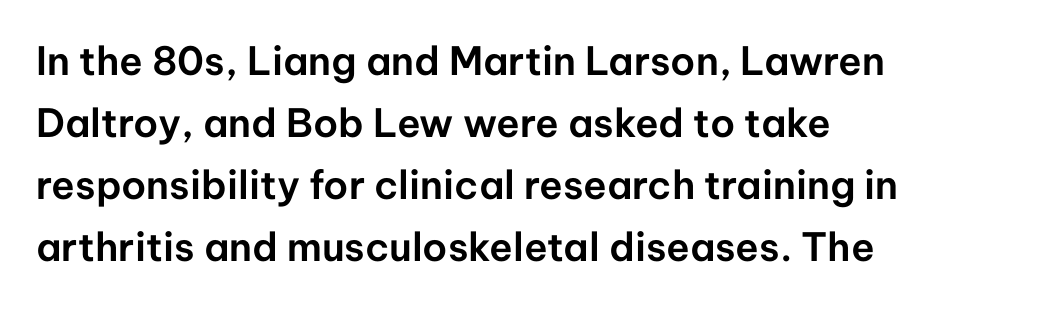
{"serif": "no", "italic": "no", "width": "normal", "stroke_contrast": "low", "x_height": "medium", "monospaced": "no", "underline": "no", "align": "left", "line_spacing": "normal", "line_spacing_ratio": 1.59, "letter_spacing": "normal", "letter_spacing_em": 0.0, "glyph_px": 39}
